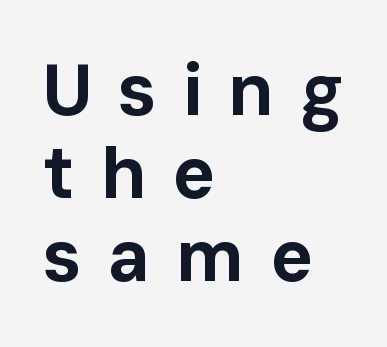
{"serif": "no", "italic": "no", "bold": "yes", "weight": "bold", "width": "normal", "stroke_contrast": "low", "x_height": "medium", "monospaced": "no", "underline": "no", "align": "left", "line_spacing": "tight", "line_spacing_ratio": 1.14, "letter_spacing": "wide", "letter_spacing_em": 0.35, "glyph_px": 73}
